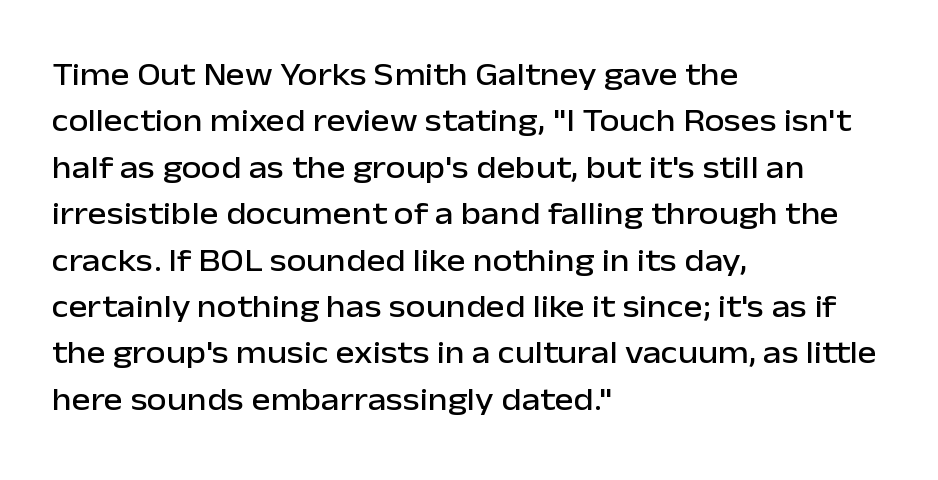
{"serif": "no", "italic": "no", "width": "normal", "stroke_contrast": "low", "x_height": "medium", "monospaced": "no", "underline": "no", "align": "left", "line_spacing": "normal", "line_spacing_ratio": 1.45, "letter_spacing": "normal", "letter_spacing_em": 0.0, "glyph_px": 32}
